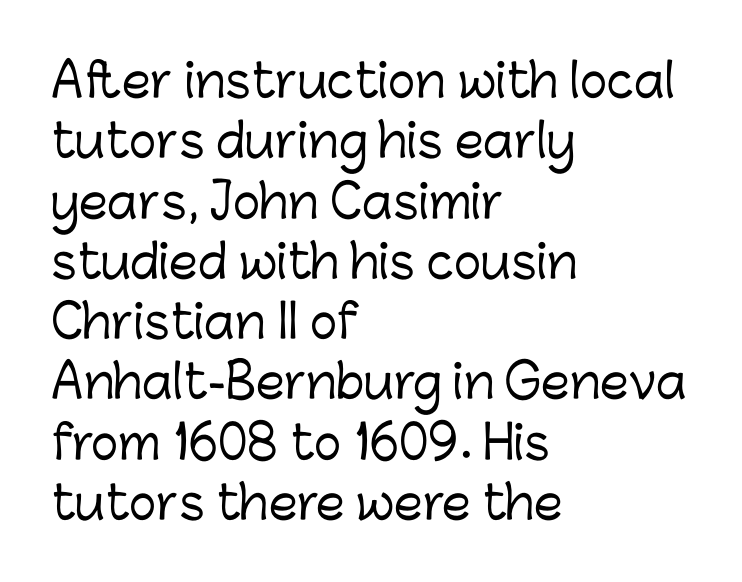
Q: Is the text italic (slanted)? A: No, it is upright.
Q: Is the typeface a serif or a sans-serif typeface? A: Sans-serif.
Q: Is the text underlined? A: No.
Q: How is the paragraph aligned? A: Left-aligned.
Q: Is the spacing between letters normal or unusually wide? A: Normal.
Q: Is the spacing between lines tight, normal or loose? A: Normal.
Q: Width (condensed, normal, or wide)? A: Normal.
Q: Stroke contrast? A: Low.
Q: x-height? A: Medium.
Q: Monospaced? A: No.
